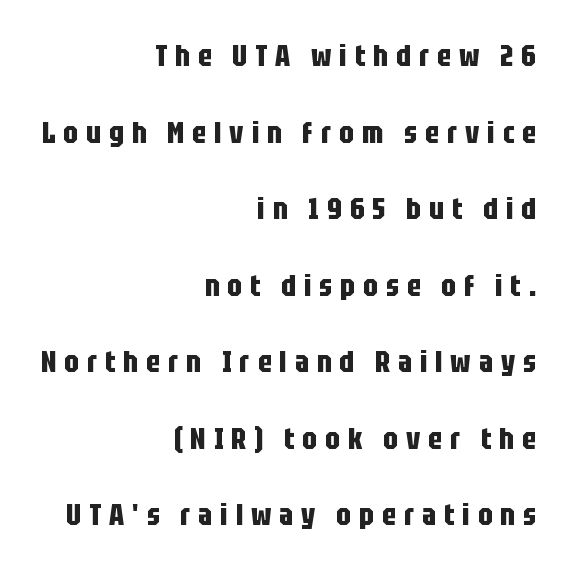
Glyph-to-glyph distance is far greater than everyday printed text. Teacher's note: observe the even right margin — that is flush-right alignment. The passage shown is typeset with a sans-serif family. Check the space under the baseline: it is left empty. Plenty of ink on the page — the face is bold.
